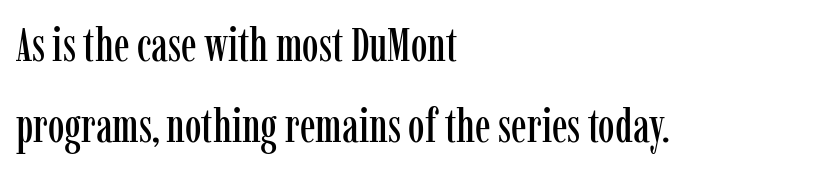
Q: Is the text italic (slanted)? A: No, it is upright.
Q: Is the typeface a serif or a sans-serif typeface? A: Serif.
Q: Is the text underlined? A: No.
Q: How is the paragraph aligned? A: Left-aligned.
Q: Is the spacing between letters normal or unusually wide? A: Normal.
Q: Width (condensed, normal, or wide)? A: Condensed.
Q: Stroke contrast? A: Low.
Q: x-height? A: Medium.
Q: Monospaced? A: No.
